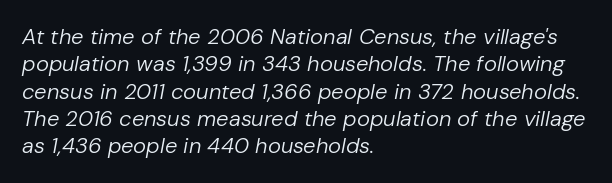
The lines in this sample share a left origin and differ only in where they stop. Observe the ordinary spacing: letters are neighbours, not strangers. Type without underlining. A typesetter would mark this as italic.
